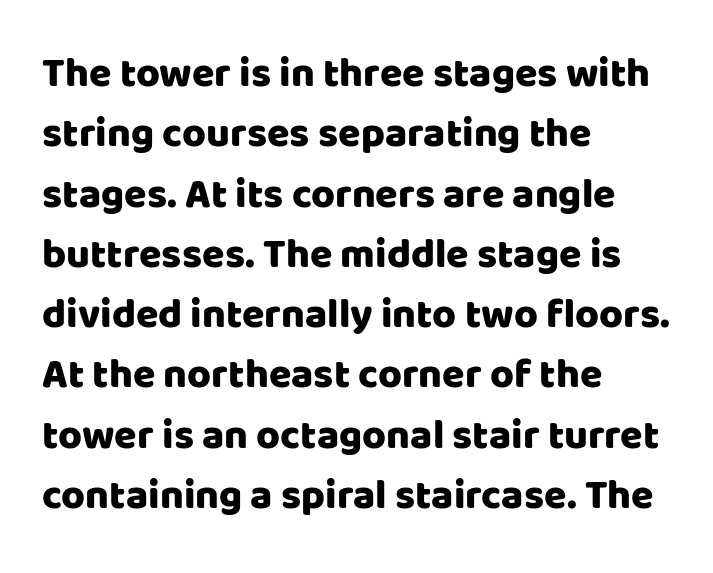
Unlike a traditional serif, this face leaves its strokes unadorned. Each row of text sits above clean, open space. Line starts are locked; line ends wander. Designer's note — italics off, roman on.
